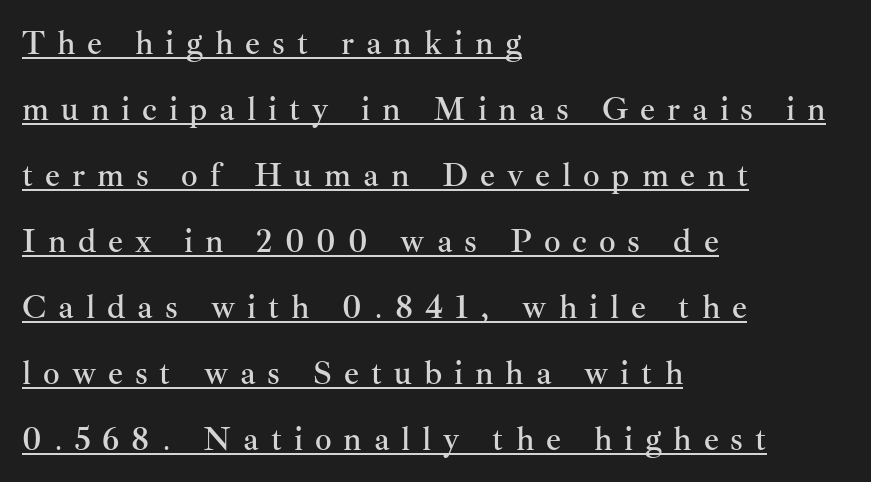
{"serif": "yes", "italic": "no", "width": "normal", "stroke_contrast": "medium", "x_height": "small", "monospaced": "no", "underline": "yes", "align": "left", "line_spacing": "loose", "line_spacing_ratio": 2.0, "letter_spacing": "wide", "letter_spacing_em": 0.36, "glyph_px": 33}
